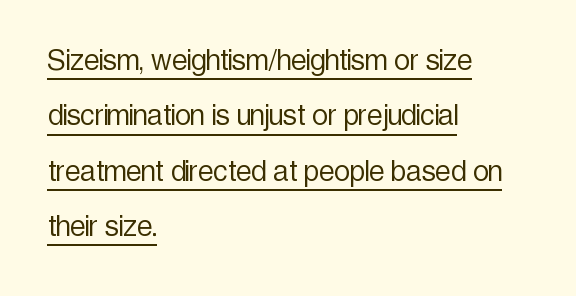
{"serif": "no", "italic": "no", "bold": "no", "weight": "light", "width": "condensed", "x_height": "medium", "monospaced": "no", "underline": "yes", "align": "left", "line_spacing": "normal", "line_spacing_ratio": 1.58, "letter_spacing": "normal", "letter_spacing_em": 0.0, "glyph_px": 35}
